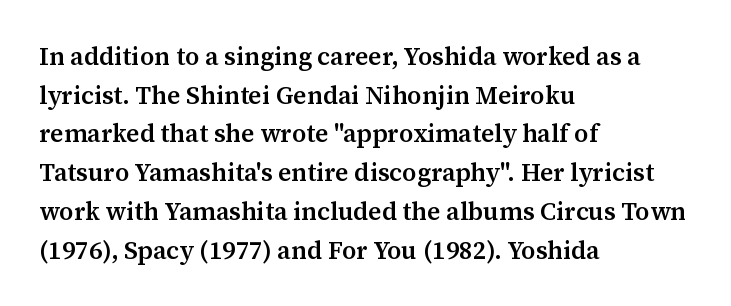
Quick note: underline off. The passage is arranged the way most books set body copy — flush left. Quick note: interline space is typical. Posture: vertical. The letters sit at their default tracking, neither squeezed nor spread.
